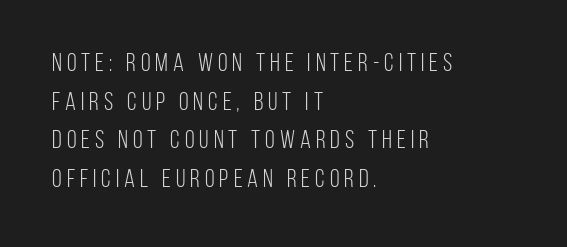
{"italic": "no", "bold": "no", "underline": "no", "align": "left", "line_spacing": "normal", "line_spacing_ratio": 1.55, "letter_spacing": "wide", "letter_spacing_em": 0.2, "glyph_px": 25}
